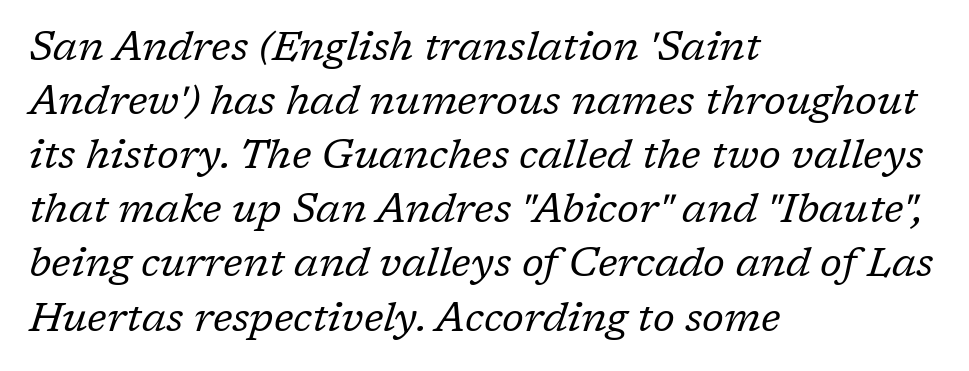
{"serif": "yes", "italic": "yes", "lean": "right", "slant_degrees": 17, "bold": "no", "weight": "regular", "width": "normal", "stroke_contrast": "low", "x_height": "medium", "monospaced": "no", "underline": "no", "align": "left", "line_spacing": "normal", "line_spacing_ratio": 1.32, "letter_spacing": "normal", "letter_spacing_em": 0.0, "glyph_px": 41}
